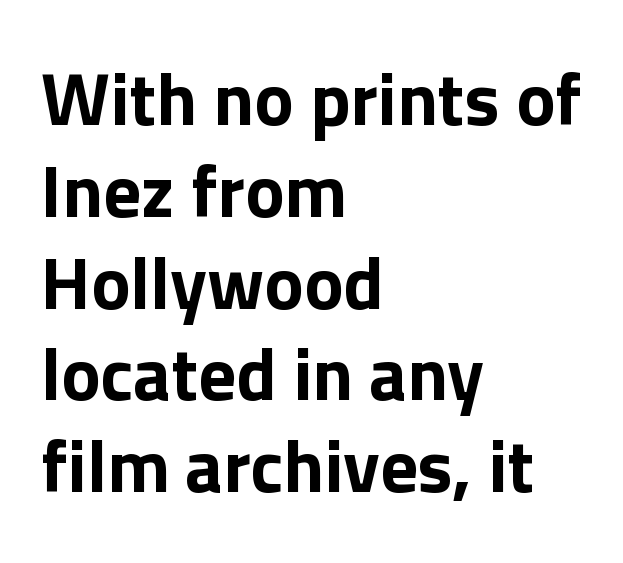
A roman cut, with each character standing at attention. The rendering uses natural spacing where letterforms have individual widths. In terms of letterform style, serifs are entirely absent. Each row of text sits above clean, open space. Nobody touched the tracking dial on this one.
